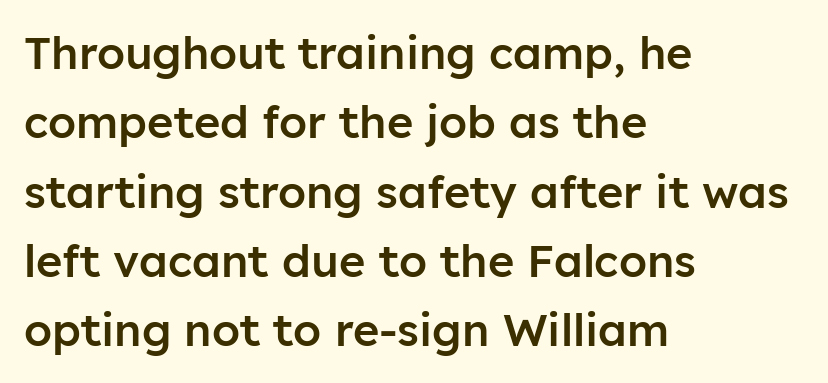
{"serif": "no", "italic": "no", "bold": "semi", "weight": "semibold", "width": "normal", "stroke_contrast": "low", "x_height": "medium", "monospaced": "no", "underline": "no", "align": "left", "line_spacing": "normal", "line_spacing_ratio": 1.54, "letter_spacing": "normal", "letter_spacing_em": 0.0, "glyph_px": 45}
